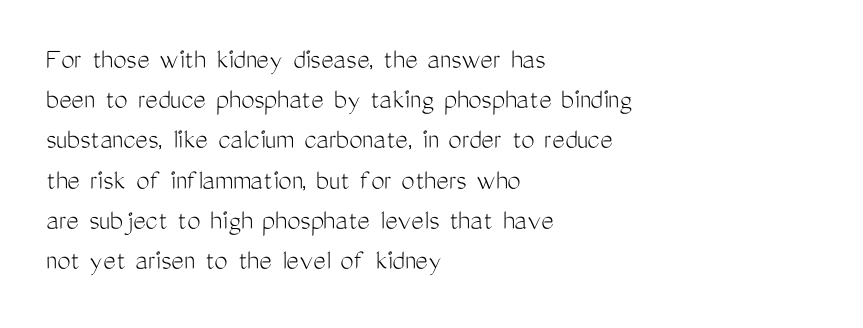
{"serif": "no", "italic": "no", "bold": "no", "weight": "light", "width": "condensed", "stroke_contrast": "medium", "x_height": "medium", "monospaced": "no", "underline": "no", "align": "left", "line_spacing": "normal", "line_spacing_ratio": 1.34, "letter_spacing": "normal", "letter_spacing_em": 0.0, "glyph_px": 30}
